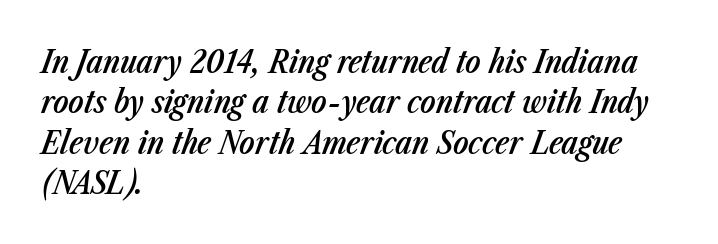
Q: Is the text bold? A: Semi-bold.
Q: Is the text italic (slanted)? A: Yes, it leans right by about 23 degrees.
Q: Is the text underlined? A: No.
Q: How is the paragraph aligned? A: Left-aligned.
Q: Is the spacing between letters normal or unusually wide? A: Normal.
Q: Is the spacing between lines tight, normal or loose? A: Normal.
Q: Width (condensed, normal, or wide)? A: Condensed.
Q: Stroke contrast? A: Low.
Q: x-height? A: Medium.
Q: Monospaced? A: No.
